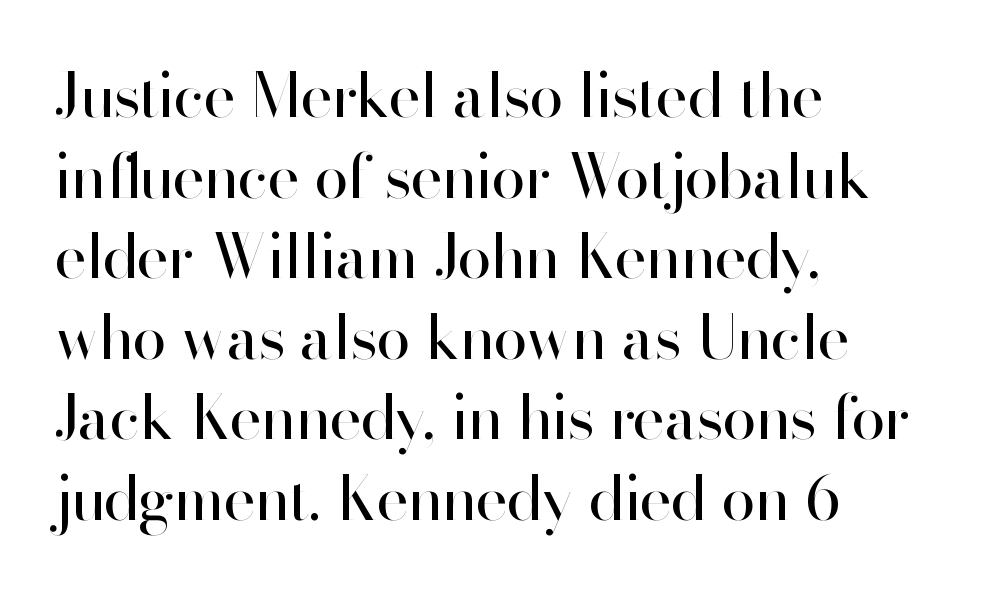
The image shows 62 px regular-weight sans-serif type, upright; set left-aligned, normal line spacing (1.3x), normal letter spacing, not underlined; high stroke contrast and a small x-height.
